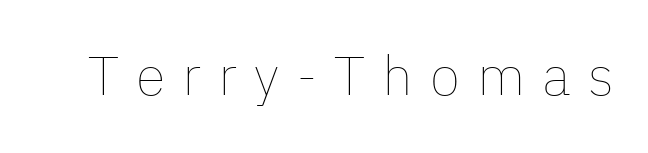
Think of a printed novel: that variable character pitch is what you see here. Heaviness? Minimal to ordinary, like unemphasized prose. Rendered with straight, roman letterforms. The type is letterspaced generously, with wide tracking. Rule under the text: the space is simply empty.
